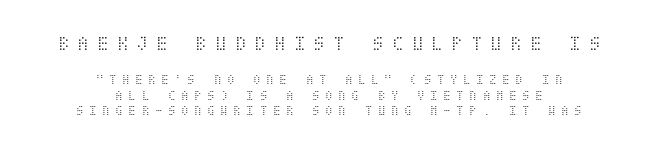
Teacher's note: observe the equal gaps on both sides — that is centered alignment. These lines were composed using upright roman letters. Larger block? The one above; the one below is distinctly smaller. The horizontal fit of the characters is loose and conspicuously gappy. Reading down the column, the eye jumps only a short way to each next line.
